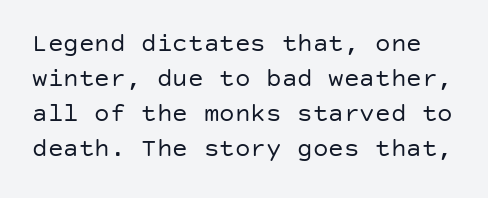
{"italic": "no", "bold": "no", "underline": "no", "line_spacing": "normal", "line_spacing_ratio": 1.35, "letter_spacing": "normal", "letter_spacing_em": 0.0, "glyph_px": 26}
